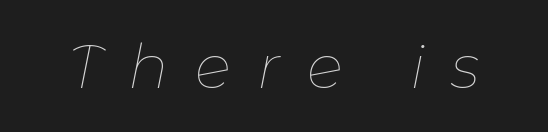
Q: Is the text bold? A: No.
Q: Is the text italic (slanted)? A: Yes, it leans right by about 11 degrees.
Q: Is the text underlined? A: No.
Q: Is the spacing between letters normal or unusually wide? A: Unusually wide.
Q: Width (condensed, normal, or wide)? A: Normal.
Q: Stroke contrast? A: Low.
Q: x-height? A: Medium.
Q: Monospaced? A: No.
